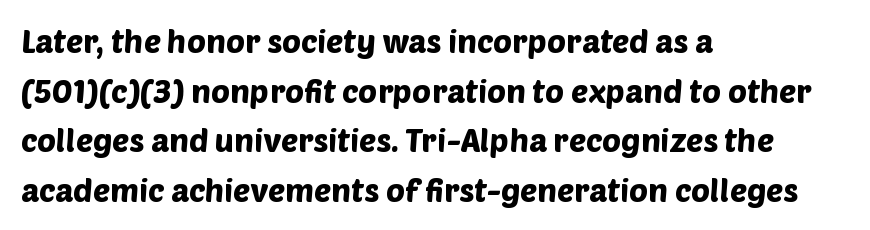
The image shows 32 px sans-serif type; set left-aligned, normal line spacing (1.55x), normal letter spacing, not underlined; low stroke contrast and a large x-height.
